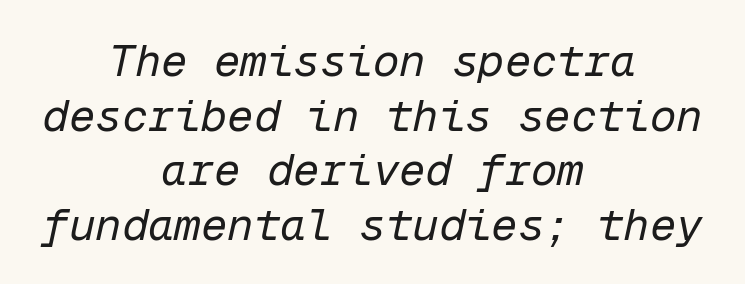
{"italic": "yes", "lean": "right", "slant_degrees": 12, "bold": "no", "weight": "regular", "width": "normal", "stroke_contrast": "low", "x_height": "medium", "monospaced": "yes", "underline": "no", "align": "center", "line_spacing_ratio": 1.24, "letter_spacing": "normal", "letter_spacing_em": 0.0, "glyph_px": 44}
